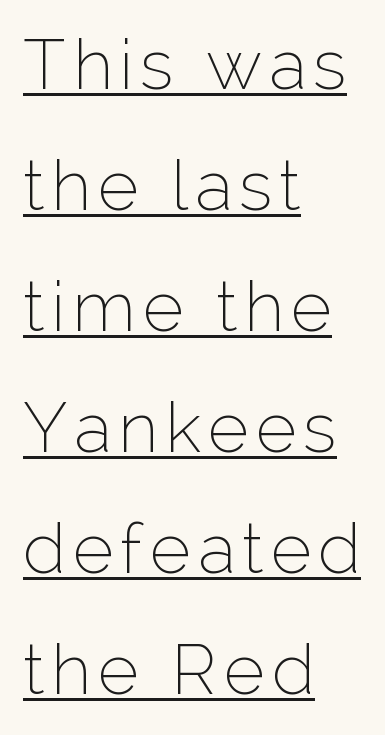
Q: Is the text bold? A: No.
Q: Is the text italic (slanted)? A: No, it is upright.
Q: Is the typeface a serif or a sans-serif typeface? A: Sans-serif.
Q: Is the text underlined? A: Yes.
Q: How is the paragraph aligned? A: Left-aligned.
Q: Width (condensed, normal, or wide)? A: Normal.
Q: Stroke contrast? A: Low.
Q: x-height? A: Medium.
Q: Monospaced? A: No.
